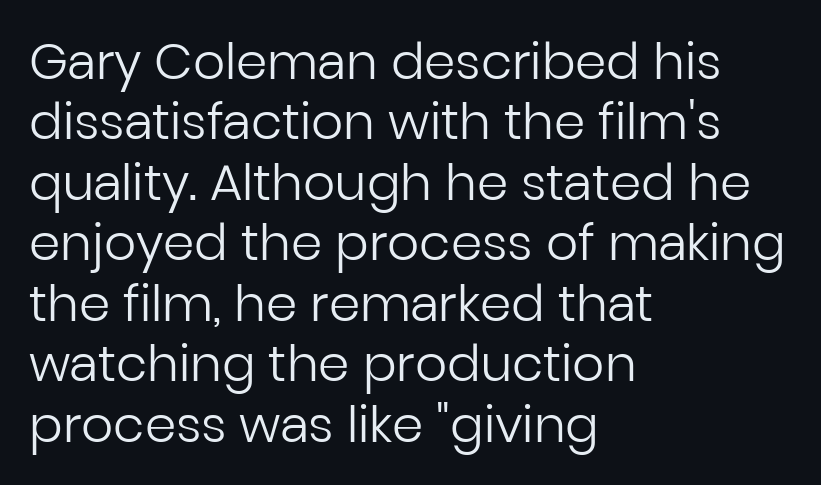
Q: Is the text bold? A: No.
Q: Is the text italic (slanted)? A: No, it is upright.
Q: Is the typeface a serif or a sans-serif typeface? A: Sans-serif.
Q: Is the text underlined? A: No.
Q: How is the paragraph aligned? A: Left-aligned.
Q: Is the spacing between letters normal or unusually wide? A: Normal.
Q: Width (condensed, normal, or wide)? A: Normal.
Q: Stroke contrast? A: Low.
Q: x-height? A: Medium.
Q: Monospaced? A: No.
